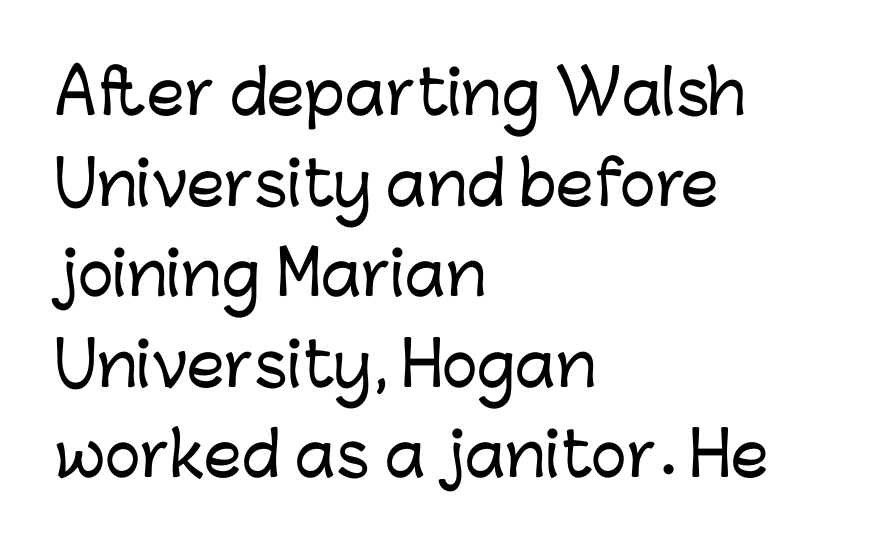
Q: Is the text italic (slanted)? A: No, it is upright.
Q: Is the typeface a serif or a sans-serif typeface? A: Sans-serif.
Q: Is the text underlined? A: No.
Q: How is the paragraph aligned? A: Left-aligned.
Q: Is the spacing between letters normal or unusually wide? A: Normal.
Q: Is the spacing between lines tight, normal or loose? A: Normal.
Q: Width (condensed, normal, or wide)? A: Normal.
Q: Stroke contrast? A: Low.
Q: x-height? A: Medium.
Q: Monospaced? A: No.
